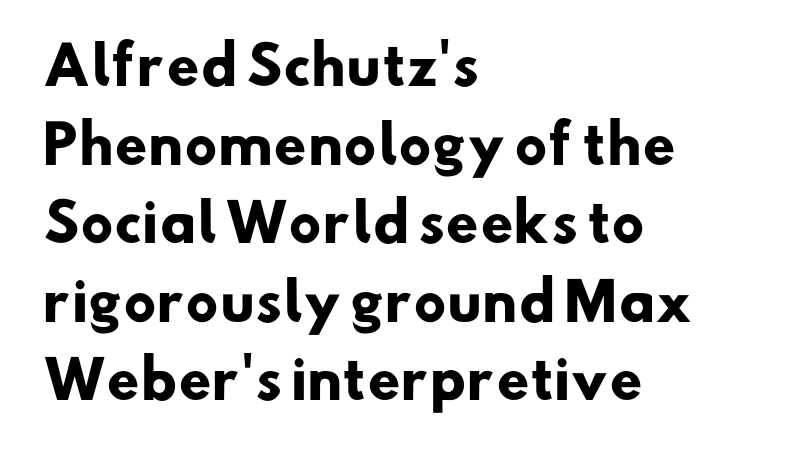
{"serif": "no", "bold": "yes", "weight": "heavy", "width": "normal", "stroke_contrast": "low", "x_height": "small", "monospaced": "no", "underline": "no", "align": "left", "line_spacing": "normal", "line_spacing_ratio": 1.51, "letter_spacing": "normal", "letter_spacing_em": 0.0, "glyph_px": 52}
